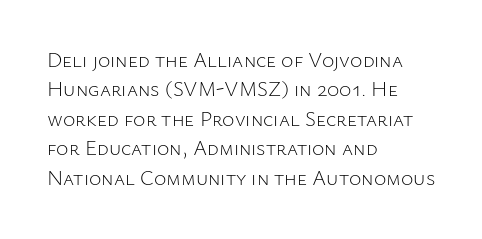
Q: Is the text bold? A: No.
Q: Is the text italic (slanted)? A: No, it is upright.
Q: Is the text underlined? A: No.
Q: How is the paragraph aligned? A: Left-aligned.
Q: Is the spacing between letters normal or unusually wide? A: Normal.
Q: Is the spacing between lines tight, normal or loose? A: Normal.
